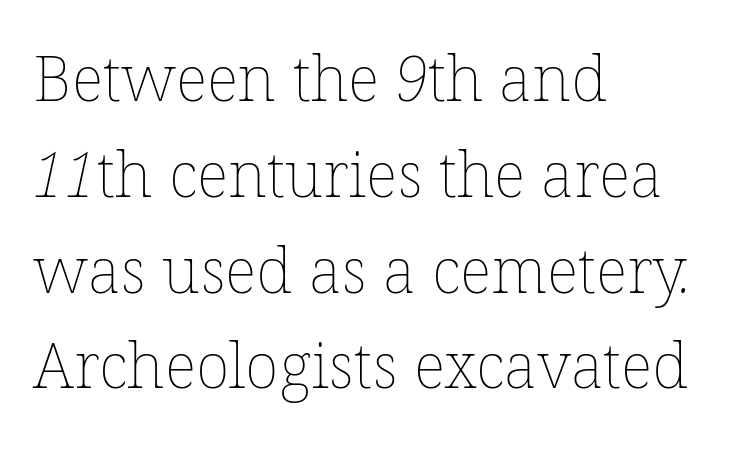
{"bold": "no", "weight": "thin", "width": "normal", "stroke_contrast": "low", "x_height": "medium", "monospaced": "no", "underline": "no", "align": "left", "line_spacing": "normal", "line_spacing_ratio": 1.52, "letter_spacing": "normal", "letter_spacing_em": 0.0, "glyph_px": 63}
